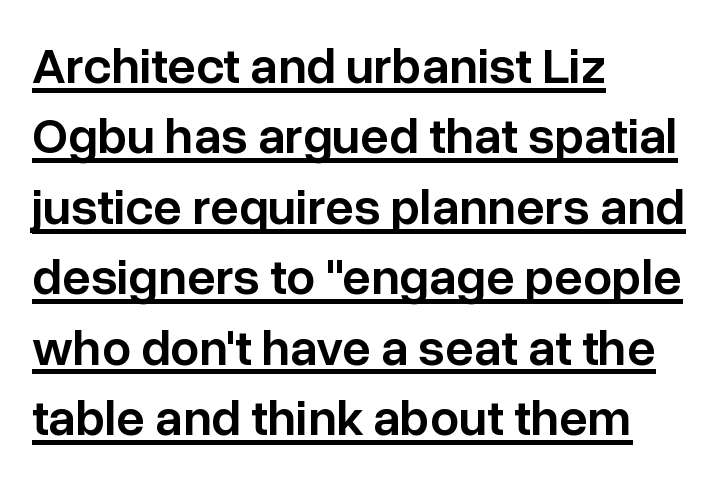
The image shows 51 px semibold sans-serif type, upright; set left-aligned, normal line spacing (1.38x), normal letter spacing, underlined; low stroke contrast and a medium x-height.
